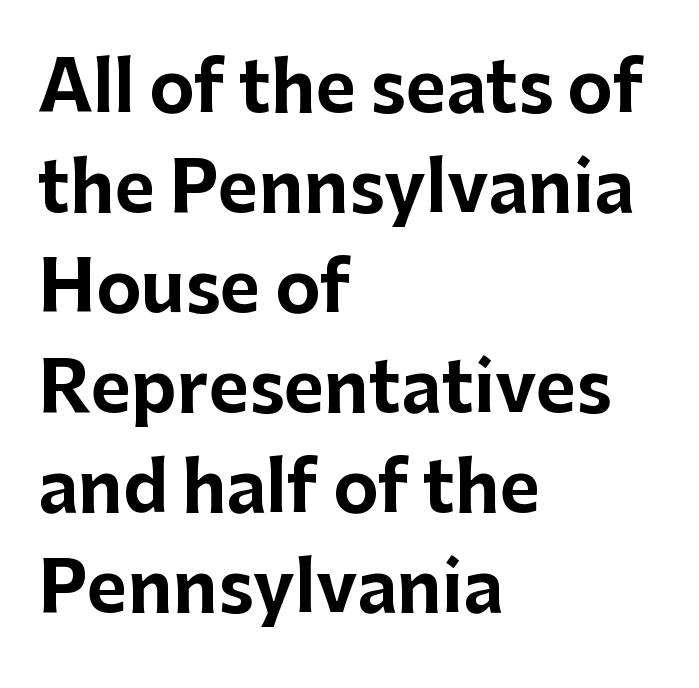
The face used here is proportionally spaced, like ordinary book or web type. The rendering uses a moderate line-height, typical for paragraphs. Unlike italic type, these characters show no tilt at all. Bare-footed words on every line. Where is the straight margin? On the left. Stroke thickness is high; the sample reads as a true bold.
